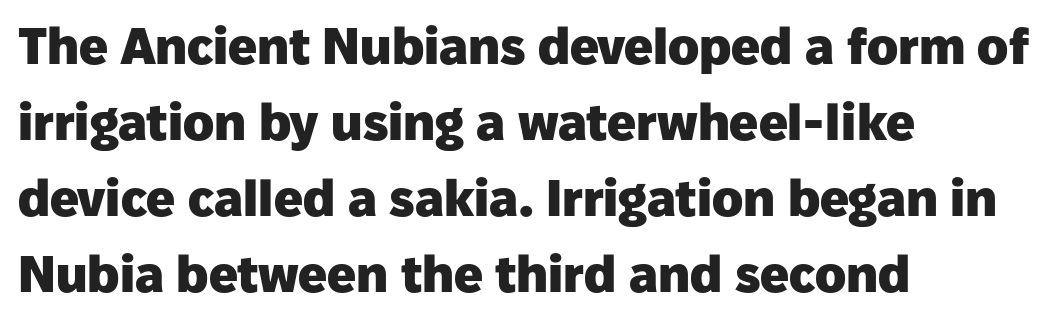
{"serif": "no", "italic": "no", "bold": "yes", "weight": "heavy", "width": "normal", "stroke_contrast": "low", "x_height": "medium", "monospaced": "no", "underline": "no", "align": "left", "line_spacing": "normal", "line_spacing_ratio": 1.49, "letter_spacing": "normal", "letter_spacing_em": 0.0, "glyph_px": 51}
